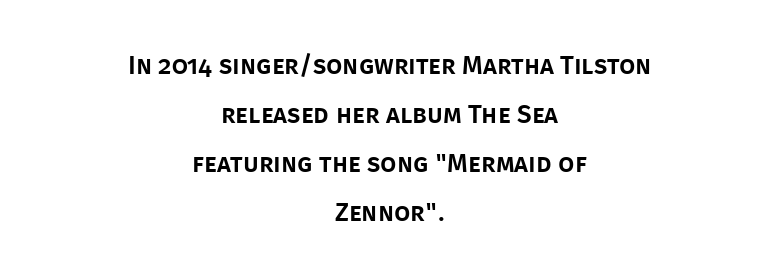
Q: Is the text italic (slanted)? A: No, it is upright.
Q: Is the text underlined? A: No.
Q: How is the paragraph aligned? A: Centered.
Q: Is the spacing between letters normal or unusually wide? A: Normal.
